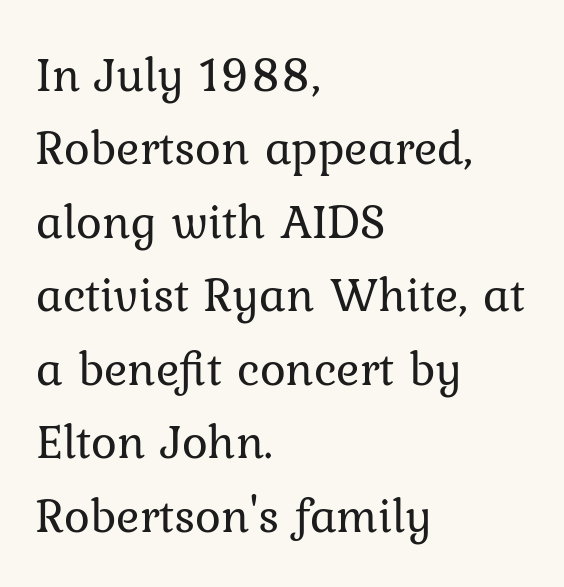
This is not heavy type; no bold has been used. What stands out about the letter spacing? Nothing — it is the standard amount. The paragraph shown leans on its left margin. The vertical gap from one line to the next is medium. Designer's note — italics off, roman on. Descender tails drop into unmarked territory.
